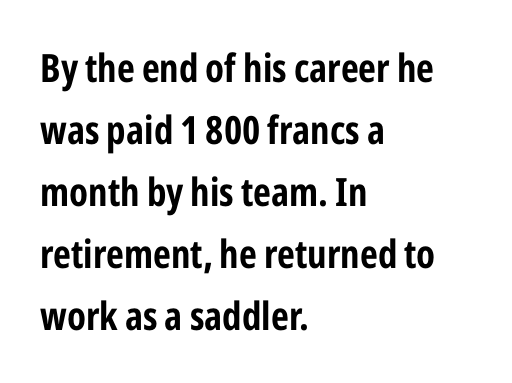
The compositor pushed each line to the left boundary. Clear beneath every line of the passage. Regarding leading, the lines here are spaced in the standard way. The glyphs in this specimen are sans serif. Strokes here are thick enough to call this a true bold.
